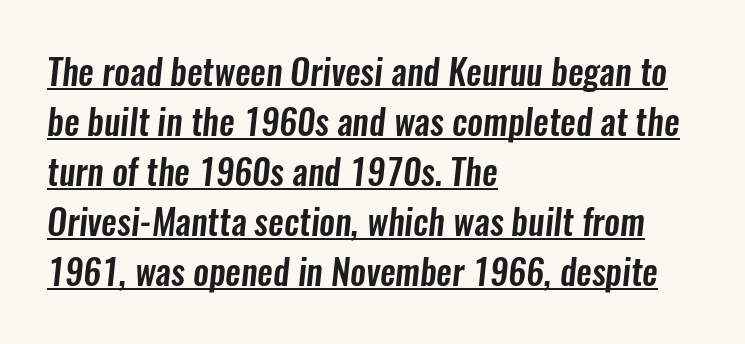
The image shows 35 px condensed sans-serif type; set left-aligned, normal line spacing (1.43x), normal letter spacing, underlined; low stroke contrast and a medium x-height.
